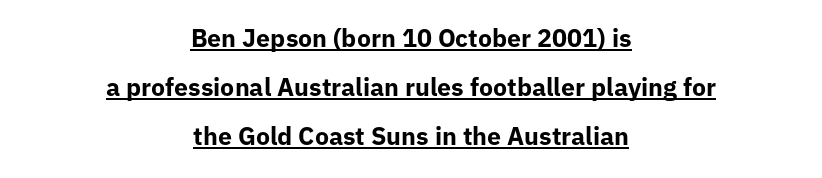
Each line is balanced around a shared central axis. Quick note: underline on. The line texture is even and compact thanks to regular tracking. A full-strength bold gives these letters their thick strokes.
